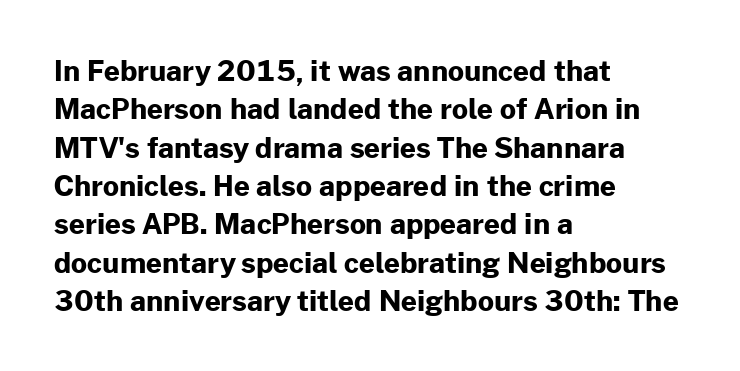
The image shows 28 px bold sans-serif type, upright; set left-aligned, normal line spacing (1.37x), normal letter spacing, not underlined; low stroke contrast and a medium x-height.
